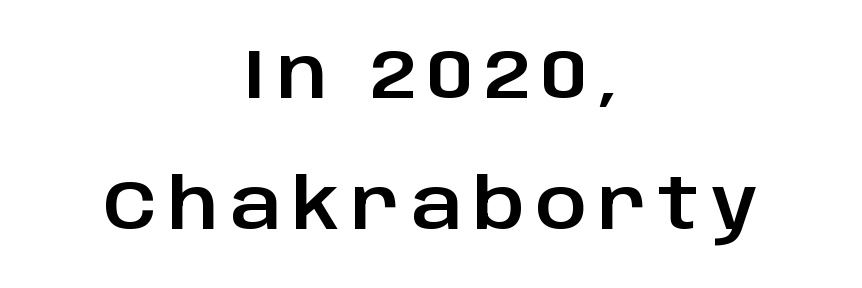
{"serif": "no", "italic": "no", "width": "normal", "stroke_contrast": "low", "x_height": "large", "monospaced": "no", "underline": "no", "align": "center", "line_spacing_ratio": 1.87, "glyph_px": 70}
